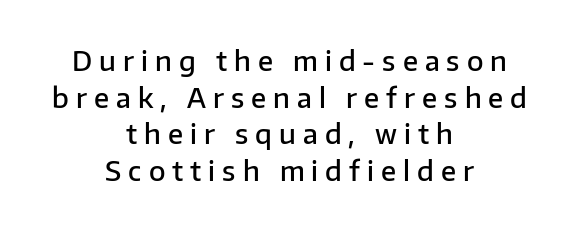
Honestly, there is no underline to notice here at all. Designer's note — italics off, roman on. The rendering uses a semibold face; strokes are thickened but not to full bold. Inter-character spacing is expanded well beyond the font's built-in metrics. Short and long lines alike share a common midpoint.
